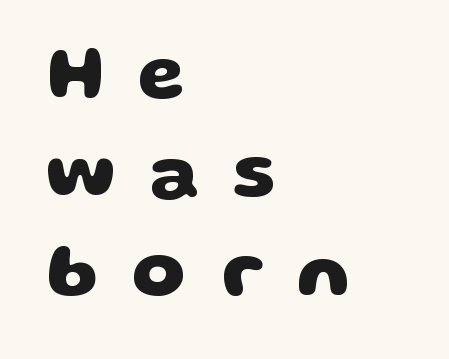
The image shows 75 px heavy, wide sans-serif type; set left-aligned, normal line spacing (1.32x), unusually wide letter spacing (+0.46 em), not underlined; low stroke contrast and a large x-height.
